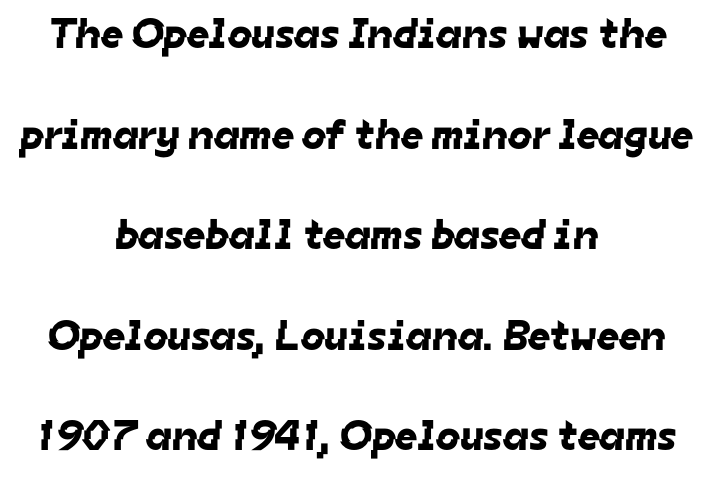
Q: Is the typeface a serif or a sans-serif typeface? A: Sans-serif.
Q: Is the text underlined? A: No.
Q: How is the paragraph aligned? A: Centered.
Q: Is the spacing between letters normal or unusually wide? A: Normal.
Q: Is the spacing between lines tight, normal or loose? A: Loose.
Q: Width (condensed, normal, or wide)? A: Normal.
Q: Stroke contrast? A: Low.
Q: x-height? A: Medium.
Q: Monospaced? A: No.
